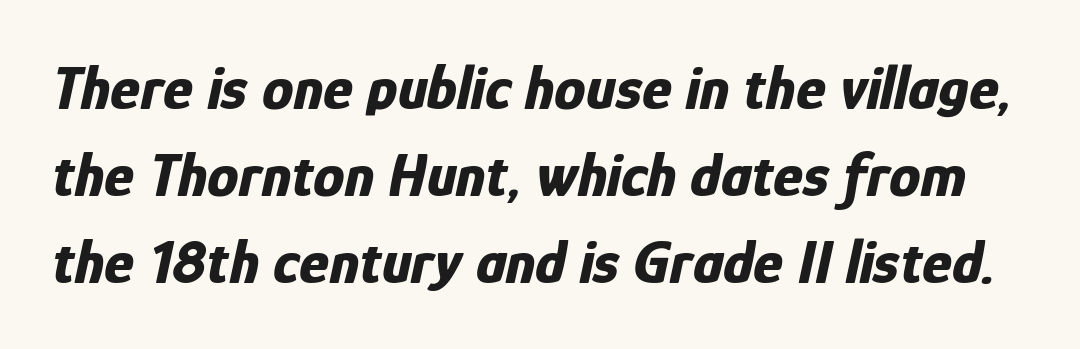
Chunky letters — that's bold for sure. Interline gaps are of average width in this sample. Nothing unusual about the tracking: characters are spaced as the font intends. The zone under the glyphs is completely vacant. Tall strokes in this sample are angled rather than plumb. Varying glyph widths throughout — classic text-font behaviour.
